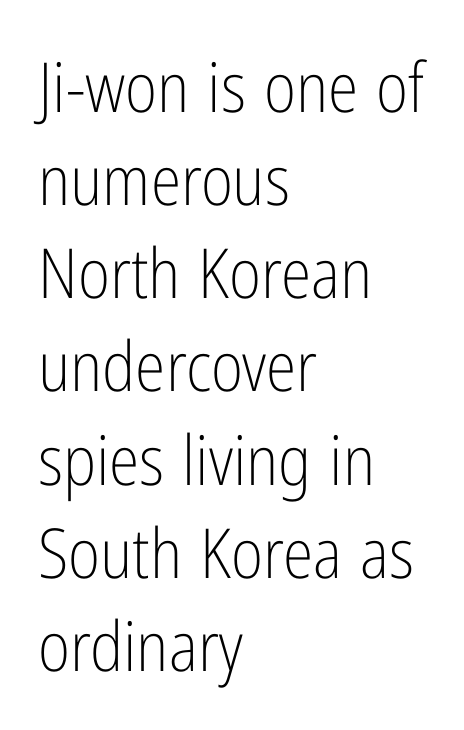
Q: Is the text bold? A: No.
Q: Is the text italic (slanted)? A: No, it is upright.
Q: Is the typeface a serif or a sans-serif typeface? A: Sans-serif.
Q: Is the text underlined? A: No.
Q: How is the paragraph aligned? A: Left-aligned.
Q: Is the spacing between letters normal or unusually wide? A: Normal.
Q: Is the spacing between lines tight, normal or loose? A: Normal.
Q: Width (condensed, normal, or wide)? A: Condensed.
Q: Stroke contrast? A: Low.
Q: x-height? A: Medium.
Q: Monospaced? A: No.
